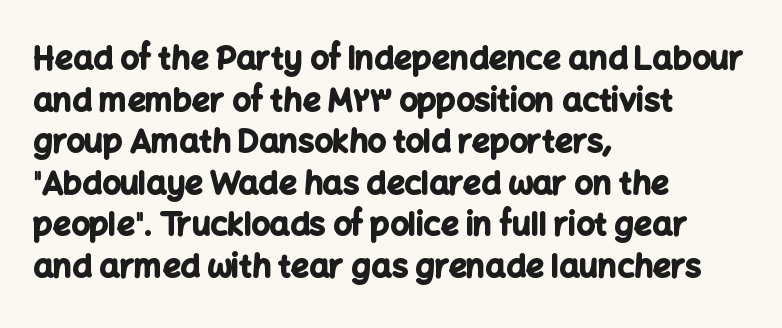
Q: Is the text bold? A: Yes.
Q: Is the text italic (slanted)? A: No, it is upright.
Q: Is the typeface a serif or a sans-serif typeface? A: Sans-serif.
Q: Is the text underlined? A: No.
Q: How is the paragraph aligned? A: Left-aligned.
Q: Is the spacing between letters normal or unusually wide? A: Normal.
Q: Is the spacing between lines tight, normal or loose? A: Normal.
Q: Width (condensed, normal, or wide)? A: Normal.
Q: Stroke contrast? A: Low.
Q: x-height? A: Medium.
Q: Monospaced? A: No.
